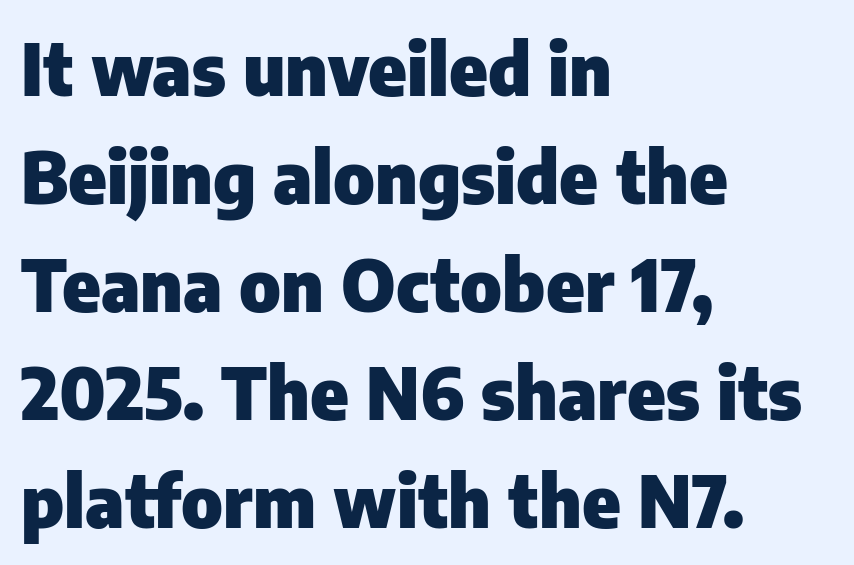
{"serif": "no", "italic": "no", "bold": "yes", "weight": "heavy", "width": "normal", "stroke_contrast": "low", "x_height": "medium", "monospaced": "no", "underline": "no", "align": "left", "line_spacing": "normal", "line_spacing_ratio": 1.5, "letter_spacing": "normal", "letter_spacing_em": 0.0, "glyph_px": 72}
